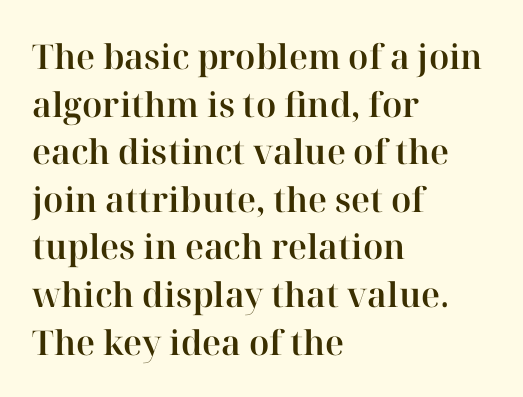
The image shows 34 px serif type, upright; set left-aligned, normal line spacing (1.4x), normal letter spacing, not underlined; high stroke contrast and a medium x-height.
